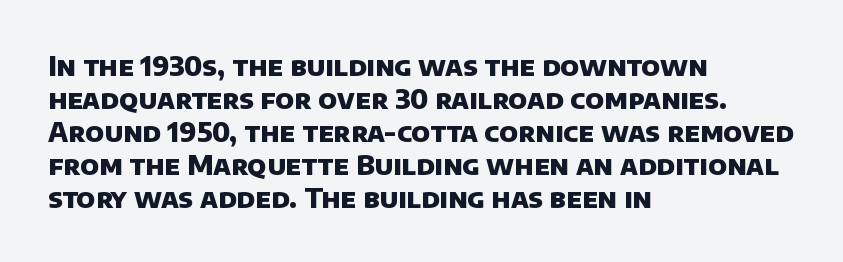
Q: Is the text bold? A: Yes.
Q: Is the text underlined? A: No.
Q: How is the paragraph aligned? A: Left-aligned.
Q: Is the spacing between letters normal or unusually wide? A: Normal.
